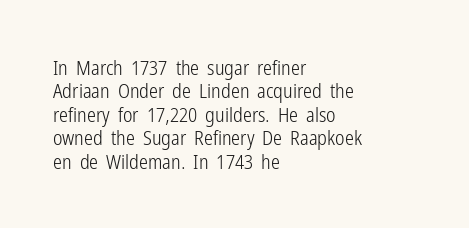
Q: Is the text bold? A: No.
Q: Is the text italic (slanted)? A: No, it is upright.
Q: Is the text underlined? A: No.
Q: How is the paragraph aligned? A: Left-aligned.
Q: Is the spacing between letters normal or unusually wide? A: Normal.
